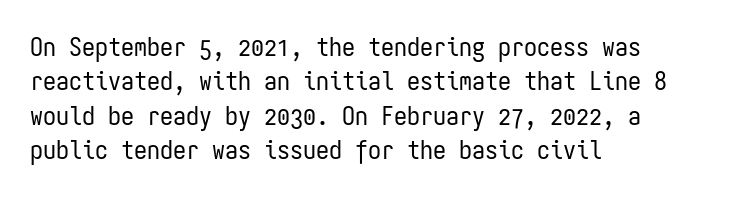
The image shows 26 px text type, upright; set left-aligned, normal line spacing (1.32x), normal letter spacing, not underlined.
